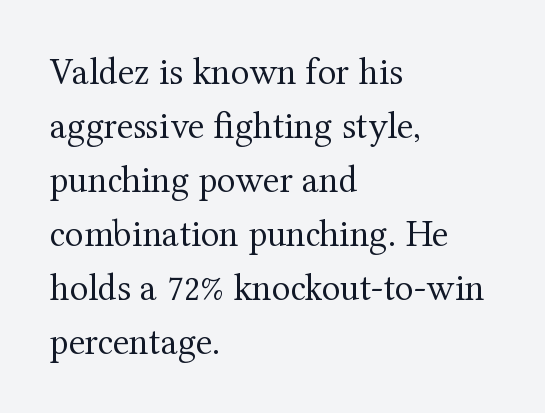
Q: Is the text bold? A: No.
Q: Is the text italic (slanted)? A: No, it is upright.
Q: Is the typeface a serif or a sans-serif typeface? A: Serif.
Q: Is the text underlined? A: No.
Q: How is the paragraph aligned? A: Left-aligned.
Q: Is the spacing between letters normal or unusually wide? A: Normal.
Q: Is the spacing between lines tight, normal or loose? A: Normal.
Q: Width (condensed, normal, or wide)? A: Normal.
Q: Stroke contrast? A: Medium.
Q: x-height? A: Medium.
Q: Monospaced? A: No.
